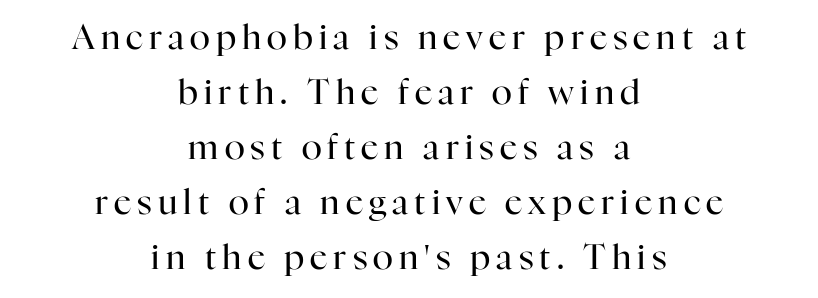
The image shows 34 px regular-weight serif type, upright; set centered, normal line spacing (1.62x), not underlined; high stroke contrast and a medium x-height.
